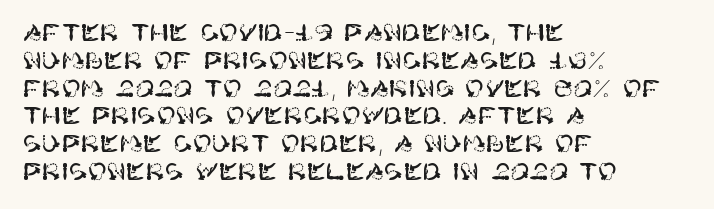
Q: Is the text italic (slanted)? A: No, it is upright.
Q: Is the text underlined? A: No.
Q: How is the paragraph aligned? A: Left-aligned.
Q: Is the spacing between letters normal or unusually wide? A: Normal.
